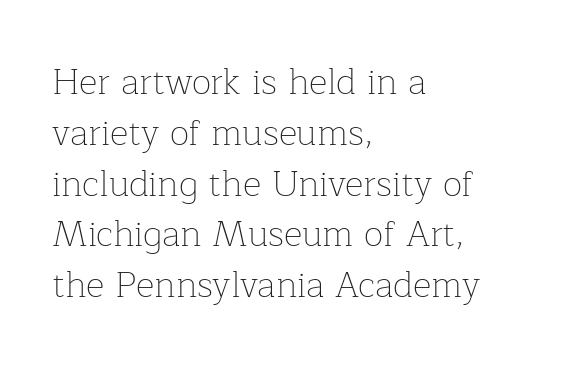
Do the characters align in a grid? No, the font is proportional. Typographically, this falls in the serif category. A typesetter would call this leading conventional body-copy spacing. Left-aligned paragraph, ragged on the right. Nothing unusual about the tracking: characters are spaced as the font intends. No chunkiness to these letters — they're not bold.
